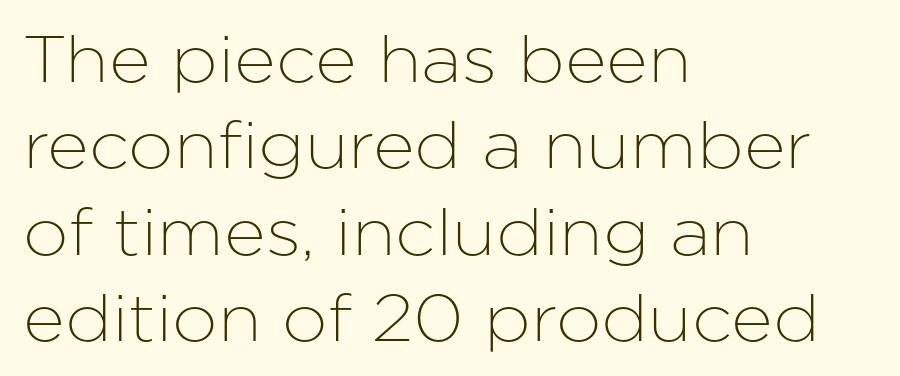
These lines are rendered in a variable-pitch font. Is the block centered? No — it sits flush against the left margin. Line spacing here is normal. Typographically, this falls in the sans-serif category. The rendering keeps characters at their native spacing. The specimen reads as upright at a glance.
